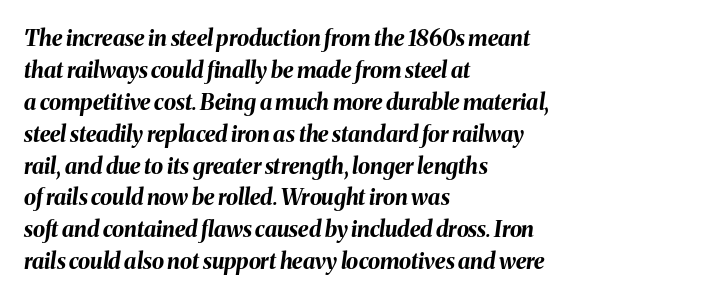
Q: Is the text bold? A: Yes.
Q: Is the text italic (slanted)? A: Yes, it leans right by about 8 degrees.
Q: Is the text underlined? A: No.
Q: How is the paragraph aligned? A: Left-aligned.
Q: Is the spacing between letters normal or unusually wide? A: Normal.
Q: Is the spacing between lines tight, normal or loose? A: Normal.
